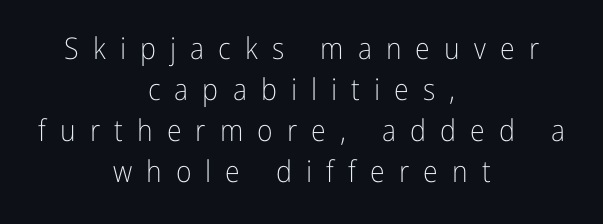
Q: Is the text bold? A: No.
Q: Is the text italic (slanted)? A: No, it is upright.
Q: Is the typeface a serif or a sans-serif typeface? A: Sans-serif.
Q: Is the text underlined? A: No.
Q: How is the paragraph aligned? A: Centered.
Q: Is the spacing between letters normal or unusually wide? A: Unusually wide.
Q: Is the spacing between lines tight, normal or loose? A: Normal.
Q: Width (condensed, normal, or wide)? A: Condensed.
Q: Stroke contrast? A: Low.
Q: x-height? A: Medium.
Q: Monospaced? A: No.
